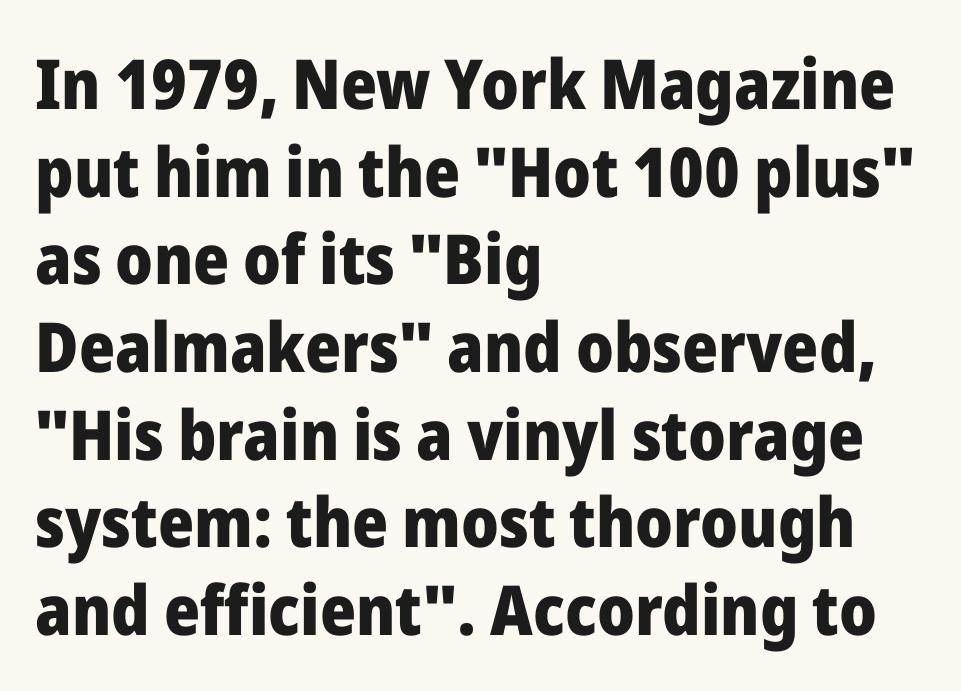
The image shows 69 px heavy sans-serif type, upright; set left-aligned, normal line spacing (1.27x), normal letter spacing, not underlined; low stroke contrast and a medium x-height.
